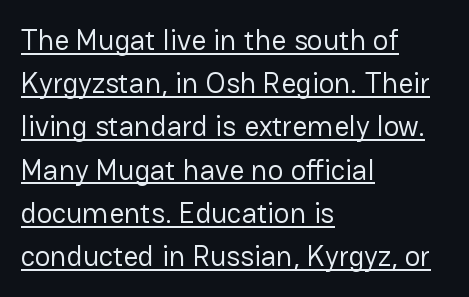
The image shows 29 px regular-weight sans-serif type, upright; set left-aligned, normal line spacing (1.49x), normal letter spacing, underlined; low stroke contrast and a medium x-height.
